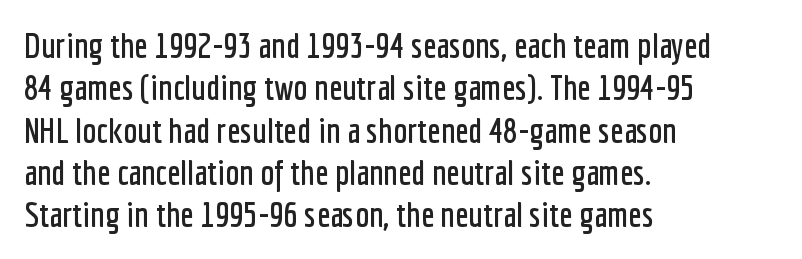
{"serif": "no", "italic": "no", "width": "condensed", "stroke_contrast": "low", "x_height": "medium", "monospaced": "no", "underline": "no", "align": "left", "line_spacing_ratio": 1.21, "letter_spacing": "normal", "letter_spacing_em": 0.0, "glyph_px": 35}
